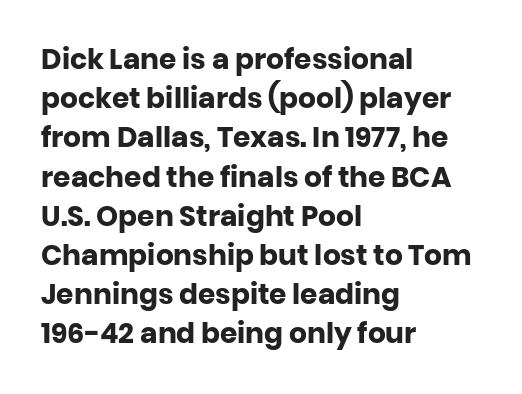
Letter spacing: default. Summary of weight: heavy, a full bold. One-word summary of the alignment: left. Posture: upright roman. The face used here is proportionally spaced, like ordinary book or web type.
